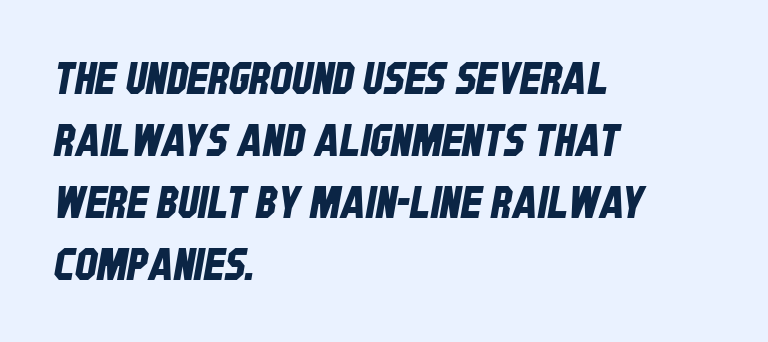
Q: Is the typeface a serif or a sans-serif typeface? A: Sans-serif.
Q: Is the text underlined? A: No.
Q: How is the paragraph aligned? A: Left-aligned.
Q: Is the spacing between letters normal or unusually wide? A: Normal.
Q: Is the spacing between lines tight, normal or loose? A: Normal.
Q: Width (condensed, normal, or wide)? A: Condensed.
Q: Stroke contrast? A: Low.
Q: x-height? A: Large.
Q: Monospaced? A: No.
